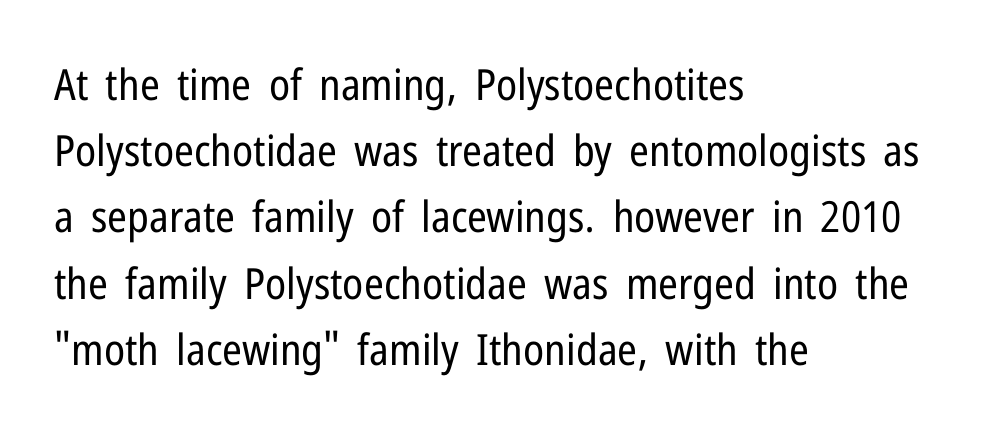
Q: Is the text bold? A: No.
Q: Is the text italic (slanted)? A: No, it is upright.
Q: Is the typeface a serif or a sans-serif typeface? A: Sans-serif.
Q: Is the text underlined? A: No.
Q: How is the paragraph aligned? A: Left-aligned.
Q: Is the spacing between letters normal or unusually wide? A: Normal.
Q: Is the spacing between lines tight, normal or loose? A: Normal.
Q: Width (condensed, normal, or wide)? A: Condensed.
Q: Stroke contrast? A: Low.
Q: x-height? A: Medium.
Q: Monospaced? A: No.
